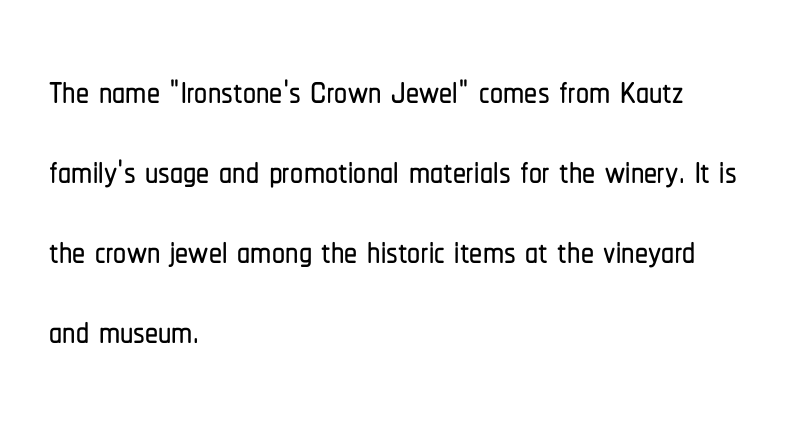
Q: Is the text italic (slanted)? A: No, it is upright.
Q: Is the typeface a serif or a sans-serif typeface? A: Sans-serif.
Q: Is the text underlined? A: No.
Q: How is the paragraph aligned? A: Left-aligned.
Q: Is the spacing between letters normal or unusually wide? A: Normal.
Q: Is the spacing between lines tight, normal or loose? A: Normal.
Q: Width (condensed, normal, or wide)? A: Condensed.
Q: Stroke contrast? A: Low.
Q: x-height? A: Medium.
Q: Monospaced? A: No.
